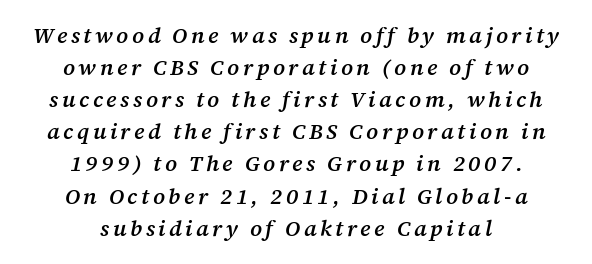
Q: Is the text bold? A: Semi-bold.
Q: Is the text italic (slanted)? A: Yes, it leans right by about 12 degrees.
Q: Is the text underlined? A: No.
Q: How is the paragraph aligned? A: Centered.
Q: Is the spacing between lines tight, normal or loose? A: Normal.
